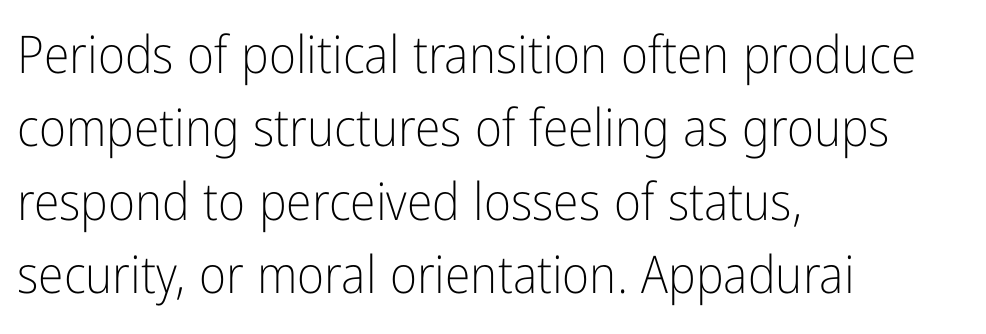
Nothing sits at the stroke ends, so this counts as sans-serif. Lines of text with bare space underneath. Reading down the column, the eye jumps a familiar distance to each next line. Italic: no, the glyphs are upright roman.
